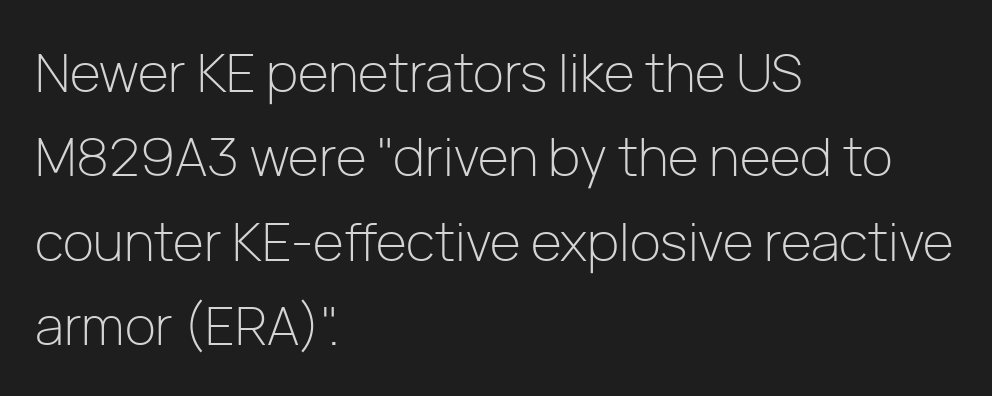
Q: Is the text bold? A: No.
Q: Is the text italic (slanted)? A: No, it is upright.
Q: Is the typeface a serif or a sans-serif typeface? A: Sans-serif.
Q: Is the text underlined? A: No.
Q: How is the paragraph aligned? A: Left-aligned.
Q: Is the spacing between letters normal or unusually wide? A: Normal.
Q: Is the spacing between lines tight, normal or loose? A: Normal.
Q: Width (condensed, normal, or wide)? A: Normal.
Q: Stroke contrast? A: Low.
Q: x-height? A: Medium.
Q: Monospaced? A: No.
